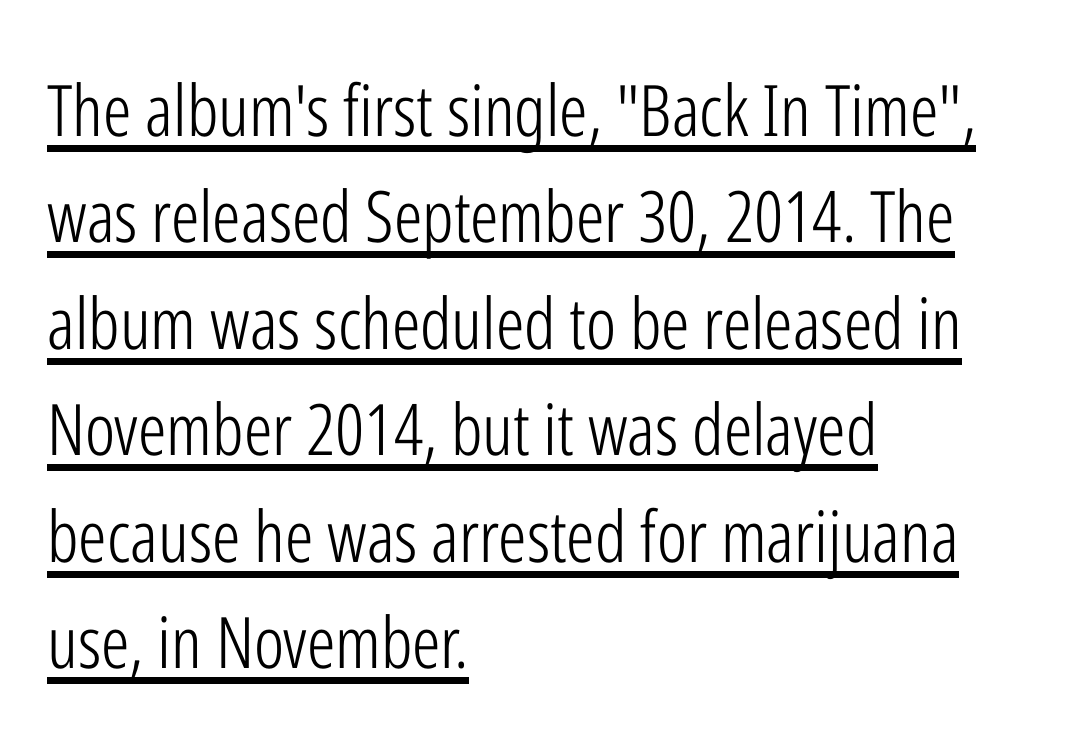
The letters look calm and open, with moderate or lighter stems. The rows are spaced the way most documents space them. You can tell from the bare stems that sans-serif type was used. One-word summary of the alignment: left. Each letter keeps its own natural width here, so spacing adapts to shape. The words here are underlined.
